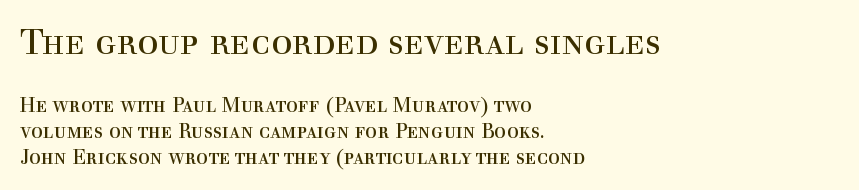
Q: Is the text bold? A: No.
Q: Is the text italic (slanted)? A: No, it is upright.
Q: Is the typeface a serif or a sans-serif typeface? A: Serif.
Q: Is the text underlined? A: No.
Q: How is the paragraph aligned? A: Left-aligned.
Q: Is the spacing between letters normal or unusually wide? A: Normal.
Q: Is the spacing between lines tight, normal or loose? A: Normal.
Q: Which block of text is set in a larger size, the first (top) or the second (bottom)? A: The first (top) one.
Q: Width (condensed, normal, or wide)? A: Normal.
Q: x-height? A: Medium.
Q: Monospaced? A: No.
